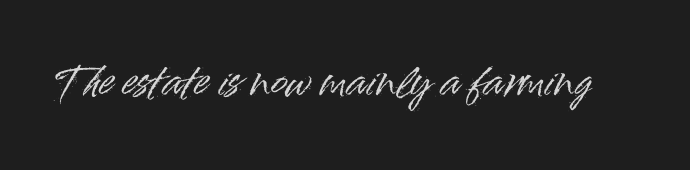
{"serif": "no", "width": "normal", "stroke_contrast": "high", "x_height": "small", "monospaced": "no", "underline": "no", "letter_spacing": "normal", "letter_spacing_em": 0.0, "glyph_px": 39}
